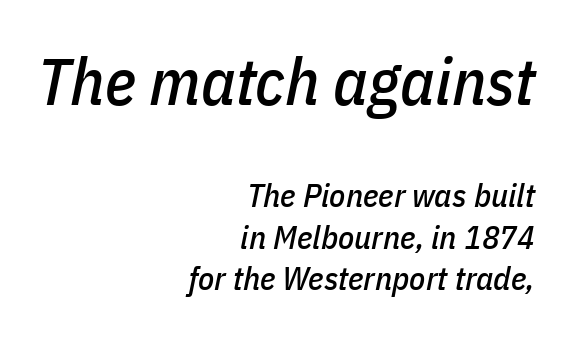
There's an unmistakable incline to the writing here. The vertical gap from one line to the next is medium. Is this a fixed-width face? No — the glyphs have proportional, varying widths. All the whitespace from short lines collects on the left. Anything drawn beneath the words? Only blank space.
